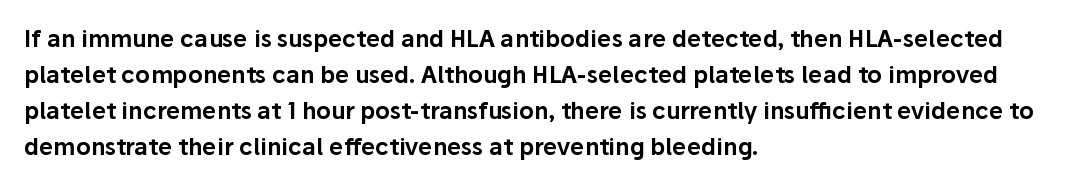
{"italic": "no", "underline": "no", "align": "left", "line_spacing": "normal", "line_spacing_ratio": 1.56, "letter_spacing": "normal", "letter_spacing_em": 0.0, "glyph_px": 23}
